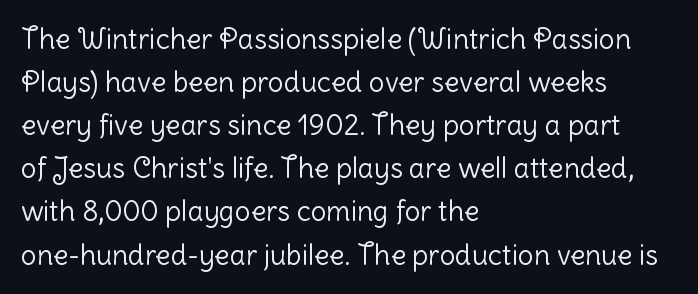
{"serif": "no", "italic": "no", "bold": "no", "weight": "light", "width": "normal", "stroke_contrast": "low", "x_height": "medium", "monospaced": "no", "underline": "no", "align": "left", "line_spacing": "normal", "line_spacing_ratio": 1.54, "letter_spacing": "normal", "letter_spacing_em": 0.0, "glyph_px": 28}
